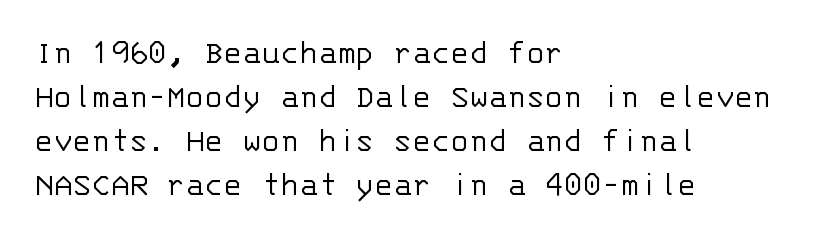
This sample uses a sans-serif face. Evenly set lines give the paragraph a standard silhouette. Unlike italic type, these characters show no tilt at all. Rule under the text: the space is simply empty.
